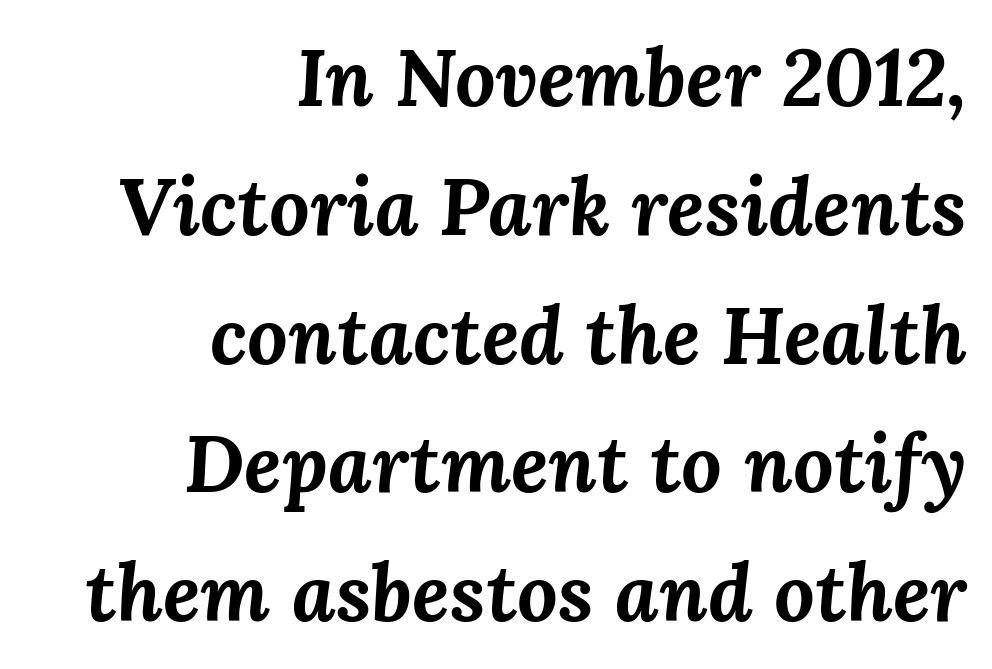
The image shows 80 px bold type, italic (leaning right); set right-aligned, normal line spacing (1.61x), normal letter spacing, not underlined; medium stroke contrast and a medium x-height.
